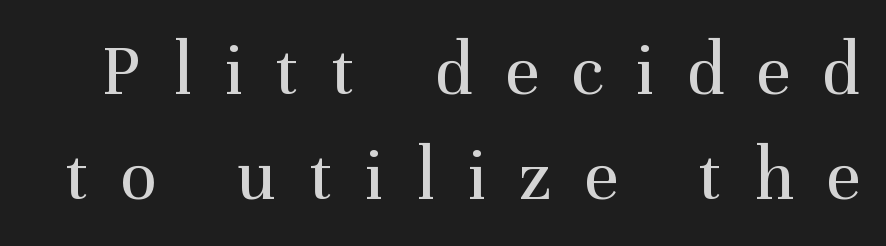
The image shows 76 px regular-weight serif type, upright; set normal line spacing (1.38x), unusually wide letter spacing (+0.42 em), not underlined; medium stroke contrast and a medium x-height.
